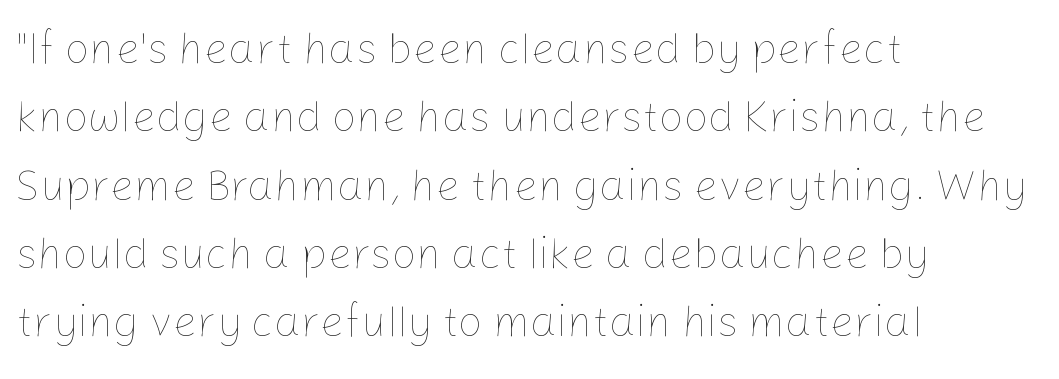
Q: Is the text bold? A: No.
Q: Is the text italic (slanted)? A: No, it is upright.
Q: Is the text underlined? A: No.
Q: How is the paragraph aligned? A: Left-aligned.
Q: Is the spacing between letters normal or unusually wide? A: Normal.
Q: Is the spacing between lines tight, normal or loose? A: Normal.
Q: Width (condensed, normal, or wide)? A: Normal.
Q: Stroke contrast? A: Low.
Q: x-height? A: Medium.
Q: Monospaced? A: No.
